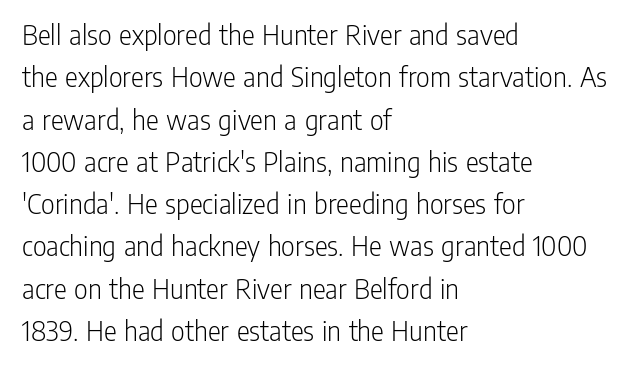
The image shows 30 px light, condensed sans-serif type, upright; set left-aligned, normal line spacing (1.41x), normal letter spacing, not underlined; low stroke contrast and a medium x-height.
